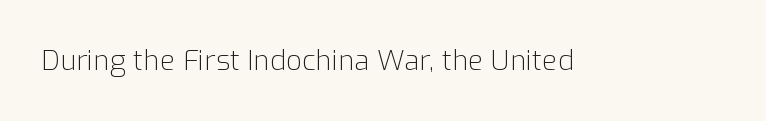
The letters stand straight up with perfectly vertical stems. Decoration check: the copy has no underline. Weight: not bold — regular or lighter. Letter spacing: default.
